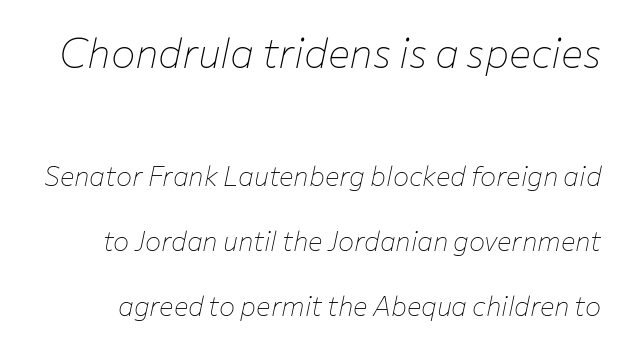
{"italic": "yes", "lean": "right", "slant_degrees": 12, "bold": "no", "weight": "thin", "width": "normal", "stroke_contrast": "low", "x_height": "medium", "monospaced": "no", "underline": "no", "line_spacing": "loose", "line_spacing_ratio": 2.41, "letter_spacing": "normal", "letter_spacing_em": 0.0, "larger_block": "first", "size_ratio": 1.52, "glyph_px": 41}
